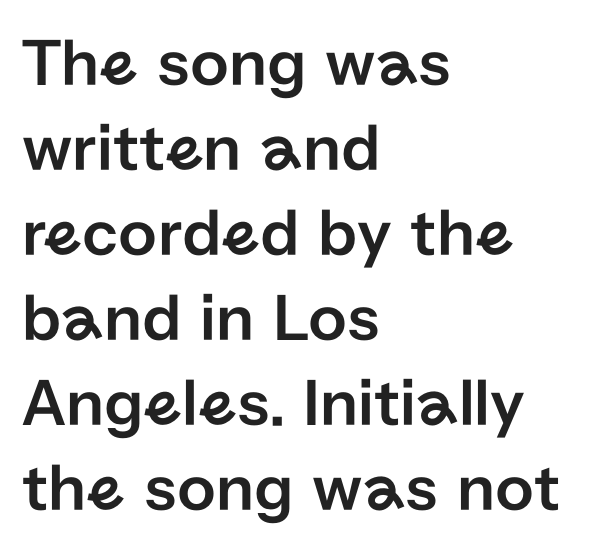
The image shows 68 px sans-serif type, upright; set left-aligned, normal line spacing (1.25x), normal letter spacing, not underlined; low stroke contrast and a medium x-height.
